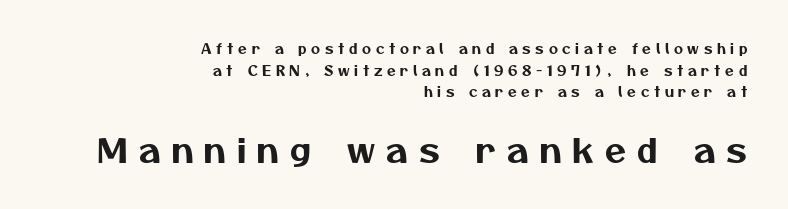
The paragraph shown leans on its right margin. To sum up the face: it is a sans, with no serifs. Proportional: the letters do not fall into vertical columns. Decoration check: the copy has no underline.
